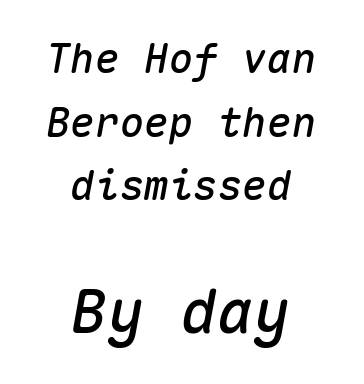
{"italic": "yes", "lean": "right", "slant_degrees": 10, "width": "normal", "stroke_contrast": "medium", "x_height": "medium", "monospaced": "yes", "underline": "no", "align": "center", "line_spacing": "normal", "line_spacing_ratio": 1.55, "letter_spacing": "normal", "letter_spacing_em": 0.0, "larger_block": "second", "size_ratio": 1.49, "glyph_px": 61}
